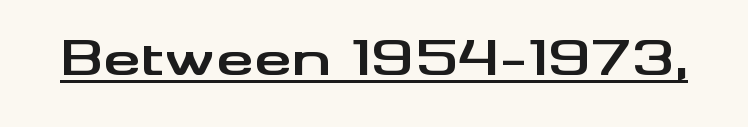
No extra tracking has been applied to these lines. Think of a printed novel: that variable character pitch is what you see here. No feet cap the strokes, marking this as sans-serif type. What weight is shown? A full bold with thick strokes. The lettering holds an erect, upright posture throughout.
